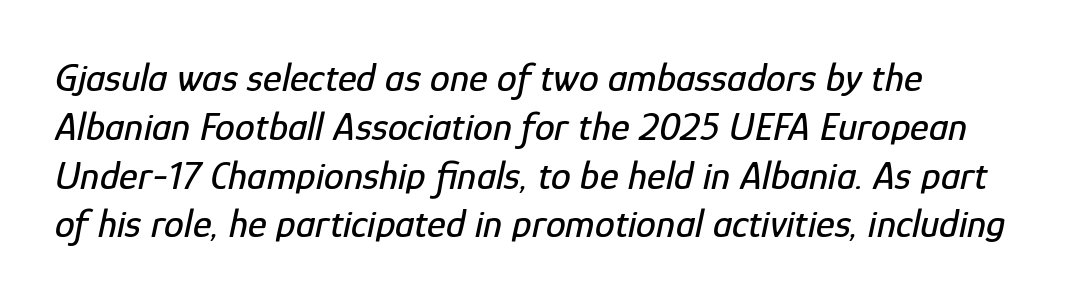
The image shows 40 px condensed type, italic (leaning right); set line spacing 1.22x, normal letter spacing, not underlined; low stroke contrast and a medium x-height.
